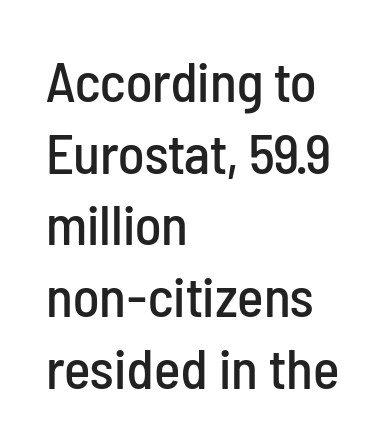
{"serif": "no", "italic": "no", "width": "condensed", "stroke_contrast": "low", "x_height": "medium", "monospaced": "no", "underline": "no", "align": "left", "line_spacing": "normal", "line_spacing_ratio": 1.28, "letter_spacing": "normal", "letter_spacing_em": 0.0, "glyph_px": 56}
